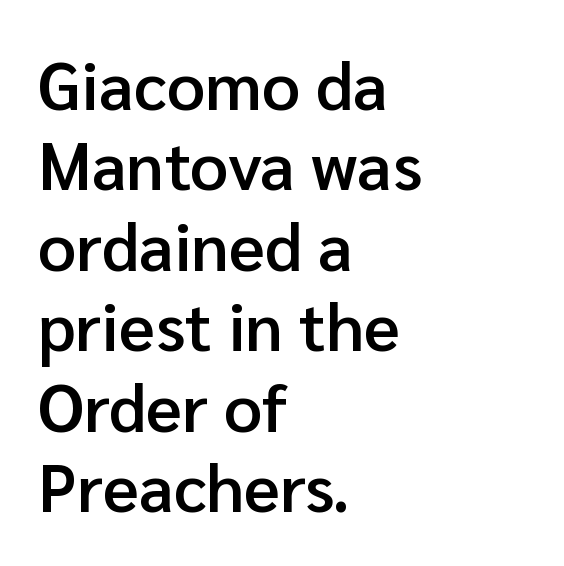
{"serif": "no", "italic": "no", "bold": "semi", "weight": "semibold", "width": "normal", "stroke_contrast": "low", "x_height": "medium", "monospaced": "no", "underline": "no", "align": "left", "line_spacing_ratio": 1.2, "letter_spacing": "normal", "letter_spacing_em": 0.0, "glyph_px": 67}
